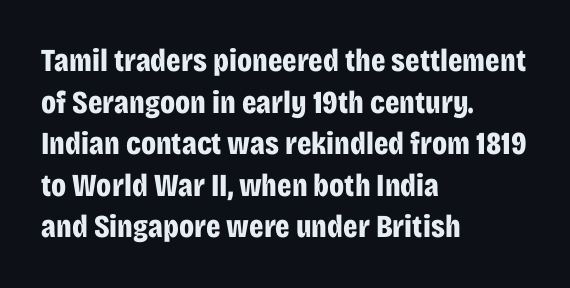
Q: Is the text bold? A: Yes.
Q: Is the text italic (slanted)? A: No, it is upright.
Q: Is the typeface a serif or a sans-serif typeface? A: Sans-serif.
Q: Is the text underlined? A: No.
Q: How is the paragraph aligned? A: Left-aligned.
Q: Is the spacing between letters normal or unusually wide? A: Normal.
Q: Is the spacing between lines tight, normal or loose? A: Normal.
Q: Width (condensed, normal, or wide)? A: Condensed.
Q: Stroke contrast? A: Low.
Q: x-height? A: Large.
Q: Monospaced? A: No.
